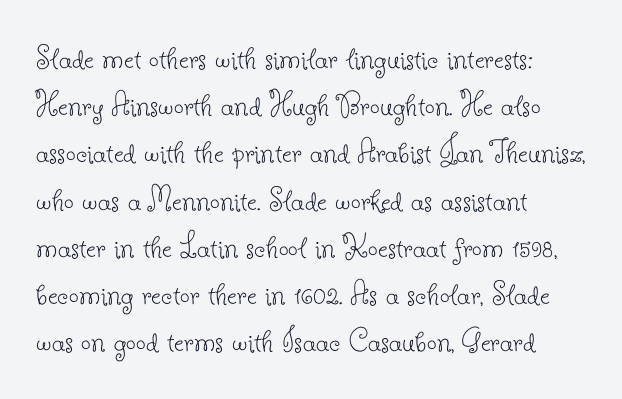
The horizontal fit of the characters is conventional and even. Old-style or modern, the face here clearly has serifs. Character widths vary here, with narrow letters taking less room than wide ones. A bare baseline throughout the passage. The typesetter chose a ragged-right arrangement here. No extra ink here — the face is not bold.
